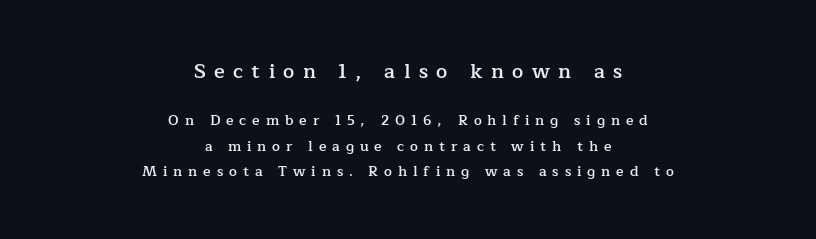
Q: Is the text bold? A: Semi-bold.
Q: Is the text italic (slanted)? A: No, it is upright.
Q: Is the text underlined? A: No.
Q: How is the paragraph aligned? A: Centered.
Q: Is the spacing between letters normal or unusually wide? A: Unusually wide.
Q: Which block of text is set in a larger size, the first (top) or the second (bottom)? A: The first (top) one.
